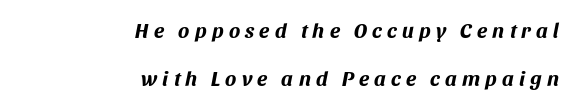
{"italic": "yes", "lean": "right", "slant_degrees": 11, "bold": "yes", "underline": "no", "align": "right", "line_spacing": "loose", "line_spacing_ratio": 2.27, "letter_spacing": "wide", "letter_spacing_em": 0.25, "glyph_px": 21}
